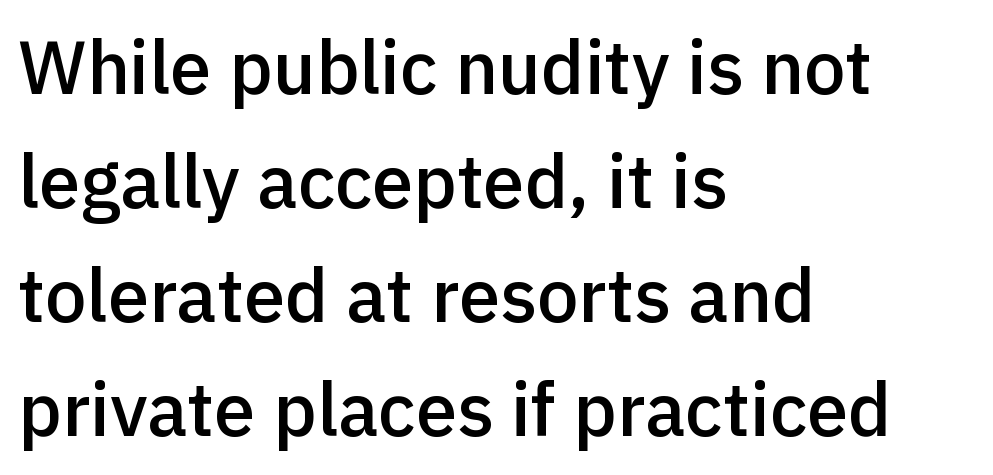
The image shows 74 px semibold sans-serif type, upright; set left-aligned, normal line spacing (1.54x), normal letter spacing, not underlined; a medium x-height.
